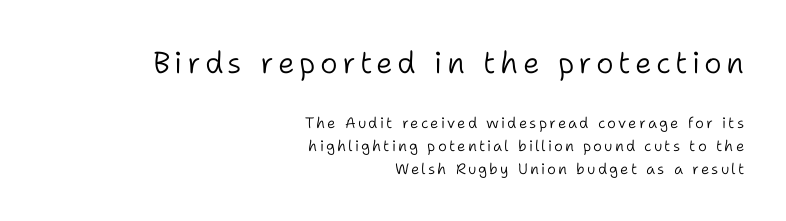
The image shows 30 px light sans-serif type, upright; set right-aligned, normal line spacing (1.53x), not underlined; the first (top) block is 2.0x larger; low stroke contrast and a medium x-height.
